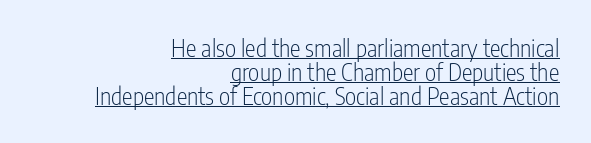
Think standard paragraph weight, or any step lighter than that. Interline gaps are noticeably narrow in this sample. Glyph-to-glyph distance matches everyday printed text. Every row of glyphs terminates at an identical x-position on the right. Compared with undecorated copy, this sample adds a rule below the words.
